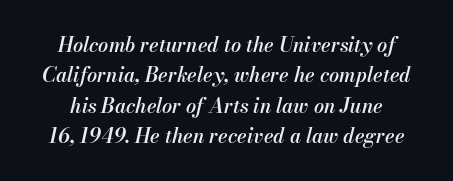
The image shows 20 px text type, italic (leaning right); set normal line spacing (1.52x), normal letter spacing, not underlined.
